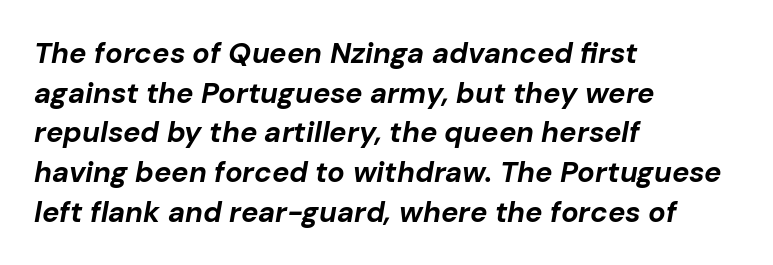
The image shows 29 px bold type, italic (leaning right); set left-aligned, normal line spacing (1.37x), normal letter spacing, not underlined; low stroke contrast and a medium x-height.
